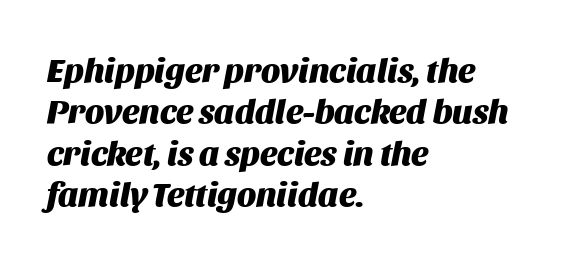
{"italic": "yes", "lean": "right", "slant_degrees": 11, "bold": "yes", "weight": "heavy", "width": "normal", "stroke_contrast": "medium", "x_height": "large", "monospaced": "no", "underline": "no", "align": "left", "line_spacing_ratio": 1.22, "letter_spacing": "normal", "letter_spacing_em": 0.0, "glyph_px": 34}
